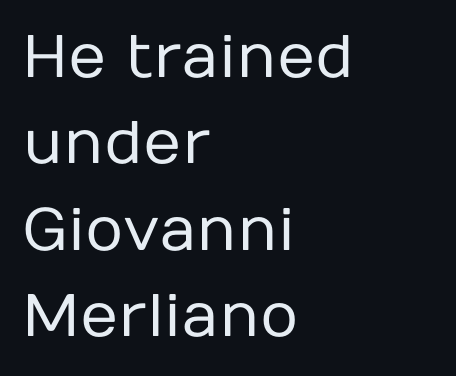
Q: Is the text bold? A: No.
Q: Is the text italic (slanted)? A: No, it is upright.
Q: Is the typeface a serif or a sans-serif typeface? A: Sans-serif.
Q: Is the text underlined? A: No.
Q: How is the paragraph aligned? A: Left-aligned.
Q: Is the spacing between letters normal or unusually wide? A: Normal.
Q: Is the spacing between lines tight, normal or loose? A: Normal.
Q: Width (condensed, normal, or wide)? A: Normal.
Q: Stroke contrast? A: Low.
Q: x-height? A: Medium.
Q: Monospaced? A: No.
